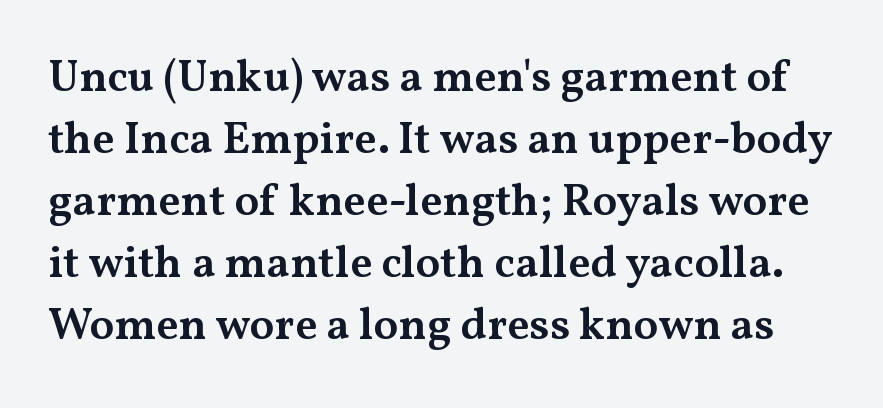
{"serif": "yes", "italic": "no", "bold": "semi", "weight": "semibold", "width": "wide", "stroke_contrast": "medium", "x_height": "medium", "monospaced": "no", "underline": "no", "line_spacing": "normal", "line_spacing_ratio": 1.38, "letter_spacing": "normal", "letter_spacing_em": 0.0, "glyph_px": 45}
